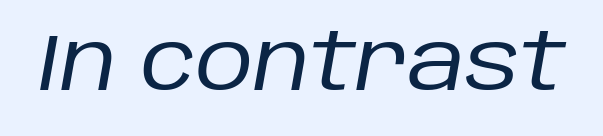
No chunkiness to these letters — they're not bold. Here the designer chose a conventional face with non-uniform glyph widths. How are the letters spaced? Ordinarily, with no added tracking. Clear beneath every line of the passage. If you drew a line through each stem, it would be angled.
